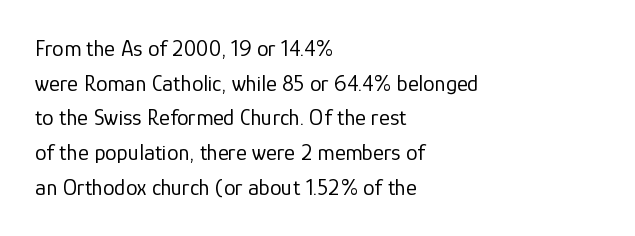
{"italic": "no", "bold": "no", "underline": "no", "align": "left", "line_spacing": "normal", "line_spacing_ratio": 1.51, "letter_spacing": "normal", "letter_spacing_em": 0.0, "glyph_px": 23}
